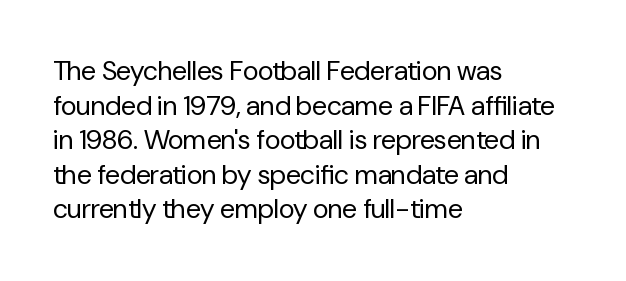
The block of text has a typical density, with ordinary space between rows. Which margin do the lines hug? The left one — the right edge is uneven. The space directly below the letters is spotless. This is the regular roman posture of the typeface. Does extra space separate the letters? No, they use regular spacing.
